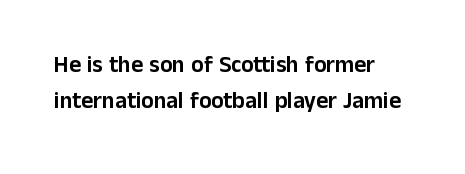
Regular leading. Check under the words: just untouched page. The type is set solid horizontally, with unmodified tracking. The paragraph has a hard left edge and a soft right edge.
